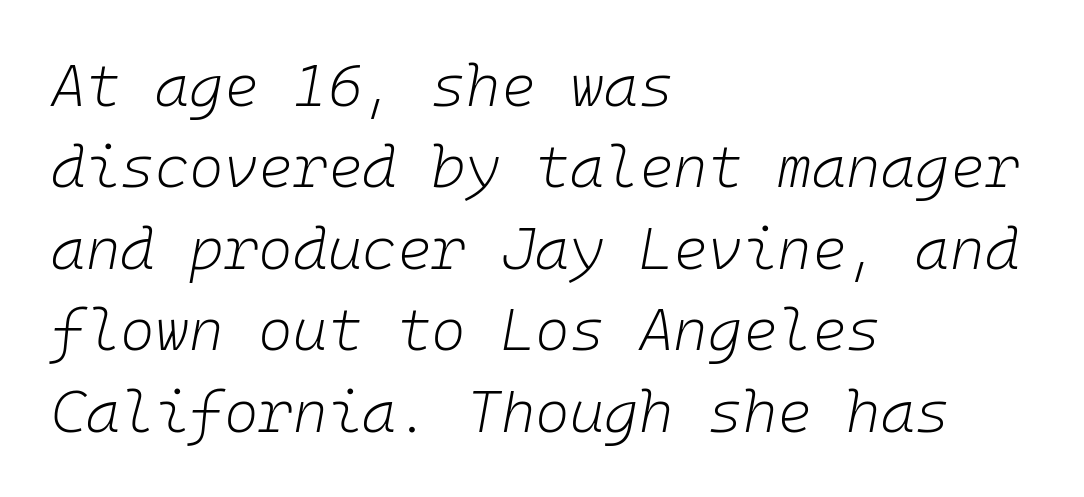
Is this a fixed-width face? Yes — each glyph sits in an identical cell. Style check: oblique. This sample is left-justified, so line endings fall wherever the words run out. Has an underline been added? It has not.
